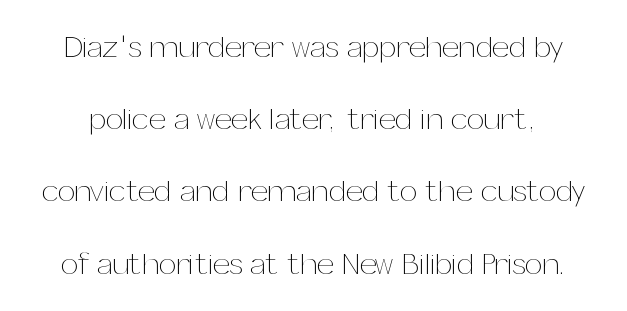
{"italic": "no", "bold": "no", "weight": "thin", "width": "normal", "stroke_contrast": "medium", "x_height": "medium", "monospaced": "no", "underline": "no", "line_spacing": "loose", "line_spacing_ratio": 2.33, "letter_spacing": "normal", "letter_spacing_em": 0.0, "glyph_px": 31}
